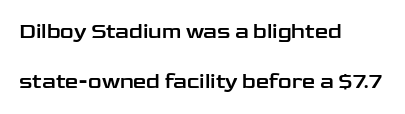
{"italic": "no", "underline": "no", "align": "left", "line_spacing": "loose", "line_spacing_ratio": 2.36, "letter_spacing": "normal", "letter_spacing_em": 0.0, "glyph_px": 21}
